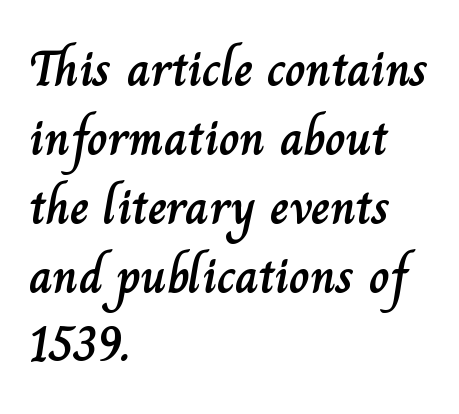
The image shows 51 px text type; set left-aligned, normal line spacing (1.35x), normal letter spacing, not underlined; low stroke contrast and a small x-height.
